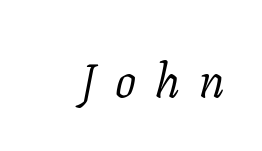
The image shows 47 px light serif type, italic (leaning right); set unusually wide letter spacing (+0.4 em), not underlined; low stroke contrast and a medium x-height.
